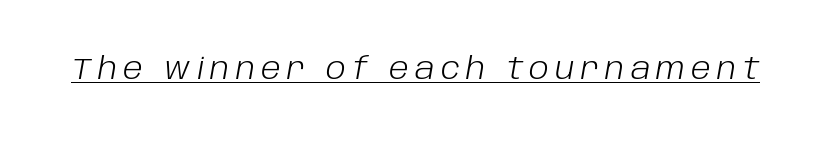
{"italic": "yes", "lean": "right", "slant_degrees": 10, "bold": "no", "weight": "light", "width": "normal", "stroke_contrast": "low", "x_height": "large", "monospaced": "no", "underline": "yes", "letter_spacing": "wide", "letter_spacing_em": 0.21, "glyph_px": 30}
